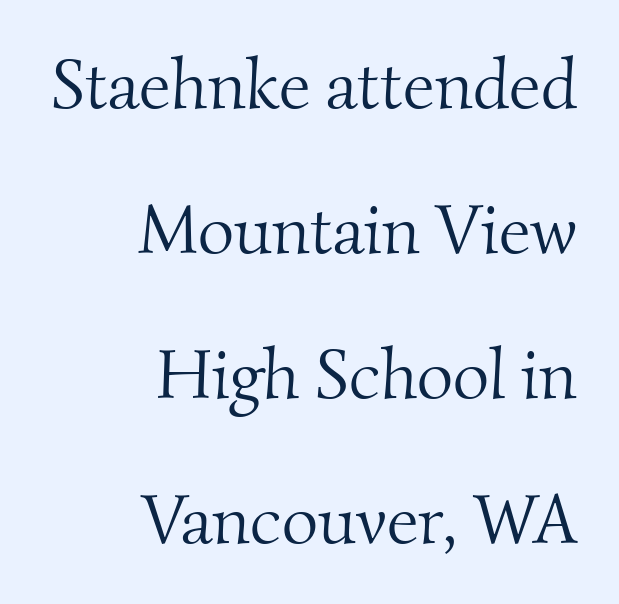
Q: Is the text bold? A: No.
Q: Is the typeface a serif or a sans-serif typeface? A: Serif.
Q: Is the text underlined? A: No.
Q: How is the paragraph aligned? A: Right-aligned.
Q: Is the spacing between letters normal or unusually wide? A: Normal.
Q: Is the spacing between lines tight, normal or loose? A: Loose.
Q: Width (condensed, normal, or wide)? A: Normal.
Q: Stroke contrast? A: Medium.
Q: x-height? A: Small.
Q: Monospaced? A: No.
